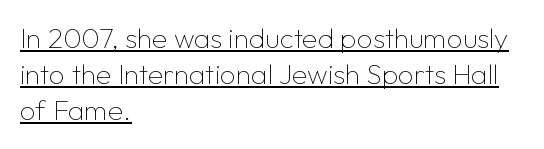
Q: Is the text bold? A: No.
Q: Is the text italic (slanted)? A: No, it is upright.
Q: Is the typeface a serif or a sans-serif typeface? A: Sans-serif.
Q: Is the text underlined? A: Yes.
Q: How is the paragraph aligned? A: Left-aligned.
Q: Is the spacing between letters normal or unusually wide? A: Normal.
Q: Is the spacing between lines tight, normal or loose? A: Normal.
Q: Width (condensed, normal, or wide)? A: Normal.
Q: Stroke contrast? A: Low.
Q: x-height? A: Medium.
Q: Monospaced? A: No.
